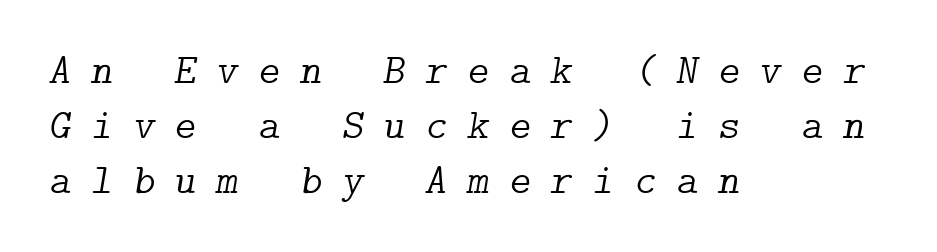
The image shows 42 px light serif type, italic (leaning right); set left-aligned, normal line spacing (1.31x), unusually wide letter spacing (+0.47 em), not underlined; low stroke contrast and a medium x-height.
